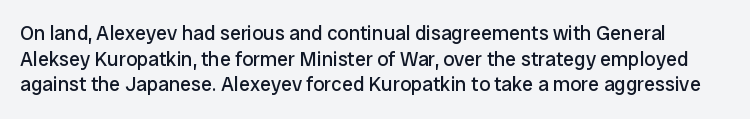
Nobody touched the tracking dial on this one. This sample keeps an unexceptional amount of space between lines. A typesetter would mark this as roman, not italic. No letter is thick-stroked: the sample isn't bold. Descenders hang freely into open space.
